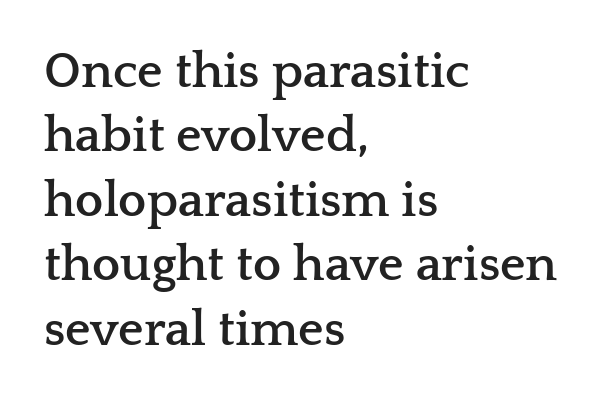
Notice how thick the strokes are: this is what a full bold looks like. Caption: multi-line text, flush left, ragged right. The face used here is proportionally spaced, like ordinary book or web type. Plain, unruled lines of type.
